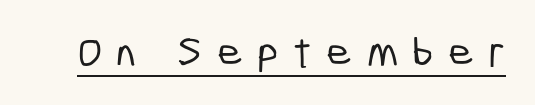
The image shows 44 px condensed sans-serif type; set unusually wide letter spacing (+0.33 em), underlined; low stroke contrast and a medium x-height.
